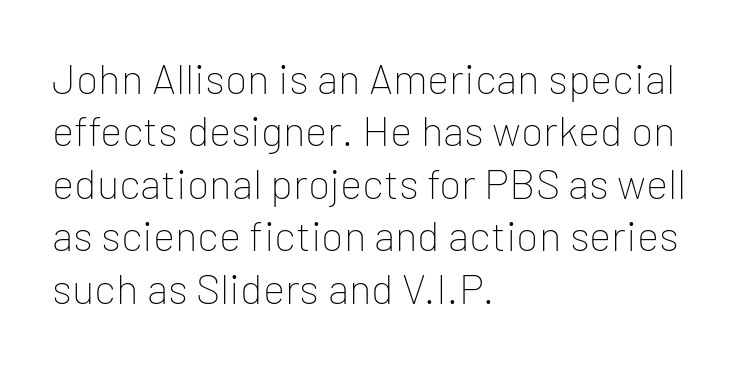
{"serif": "no", "italic": "no", "bold": "no", "weight": "thin", "width": "normal", "stroke_contrast": "low", "x_height": "medium", "monospaced": "no", "underline": "no", "align": "left", "line_spacing": "normal", "line_spacing_ratio": 1.25, "letter_spacing": "normal", "letter_spacing_em": 0.0, "glyph_px": 42}
